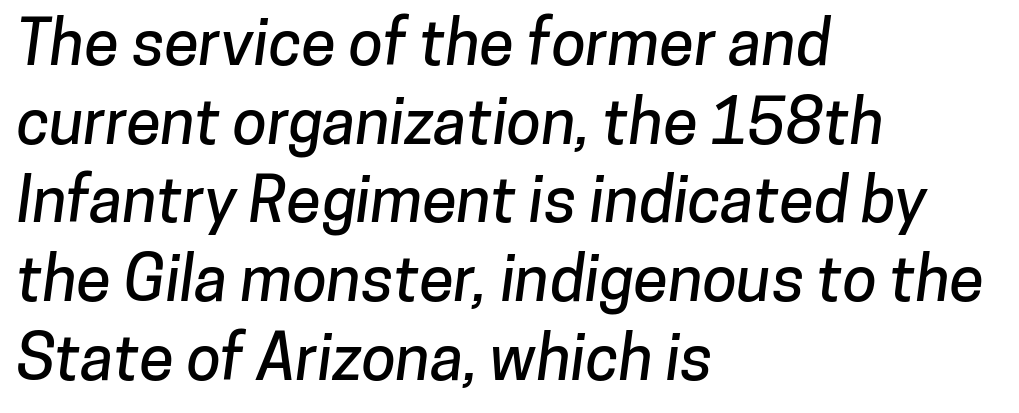
{"serif": "no", "width": "normal", "stroke_contrast": "low", "x_height": "medium", "monospaced": "no", "underline": "no", "align": "left", "line_spacing": "normal", "line_spacing_ratio": 1.25, "letter_spacing": "normal", "letter_spacing_em": 0.0, "glyph_px": 63}
